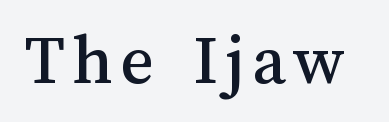
Q: Is the text italic (slanted)? A: No, it is upright.
Q: Is the text underlined? A: No.
Q: Width (condensed, normal, or wide)? A: Normal.
Q: Stroke contrast? A: Medium.
Q: x-height? A: Medium.
Q: Monospaced? A: No.
